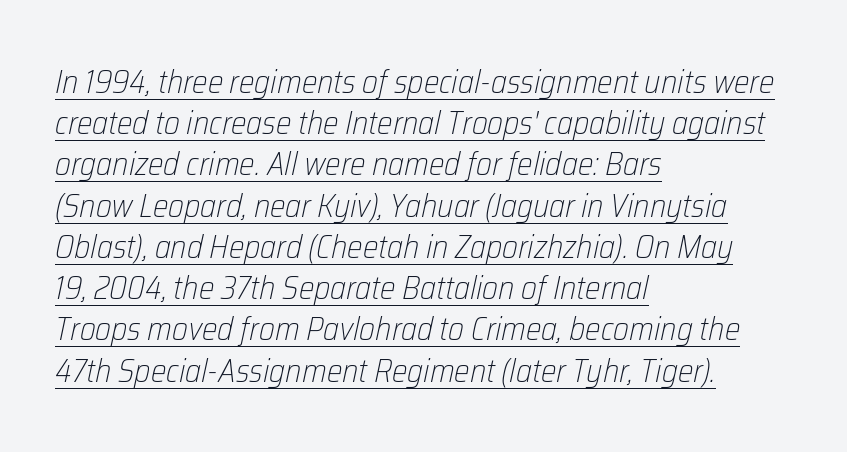
Q: Is the text bold? A: No.
Q: Is the text italic (slanted)? A: Yes, it leans right by about 12 degrees.
Q: Is the text underlined? A: Yes.
Q: How is the paragraph aligned? A: Left-aligned.
Q: Is the spacing between letters normal or unusually wide? A: Normal.
Q: Is the spacing between lines tight, normal or loose? A: Normal.
Q: Width (condensed, normal, or wide)? A: Condensed.
Q: Stroke contrast? A: Low.
Q: x-height? A: Medium.
Q: Monospaced? A: No.
